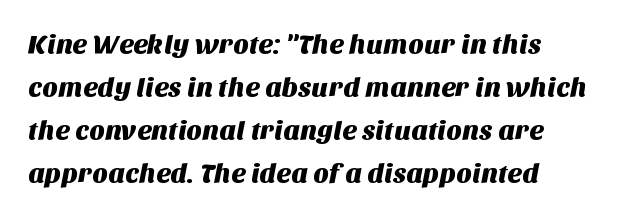
Letters rest on an invisible, unmarked baseline. Leading matches the norm, producing a regular column. Compared with typical body copy, the letter spacing here is the same. All the whitespace from short lines collects on the right.
